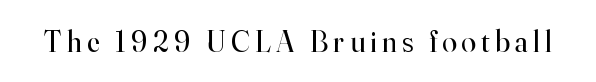
The image shows 30 px regular-weight serif type, upright; set not underlined; high stroke contrast and a small x-height.
